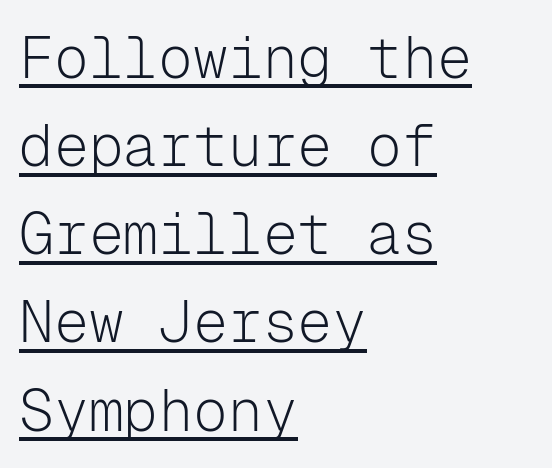
Q: Is the text bold? A: No.
Q: Is the text italic (slanted)? A: No, it is upright.
Q: Is the typeface a serif or a sans-serif typeface? A: Sans-serif.
Q: Is the text underlined? A: Yes.
Q: How is the paragraph aligned? A: Left-aligned.
Q: Is the spacing between letters normal or unusually wide? A: Normal.
Q: Is the spacing between lines tight, normal or loose? A: Normal.
Q: Width (condensed, normal, or wide)? A: Normal.
Q: Stroke contrast? A: Low.
Q: x-height? A: Medium.
Q: Monospaced? A: Yes.
